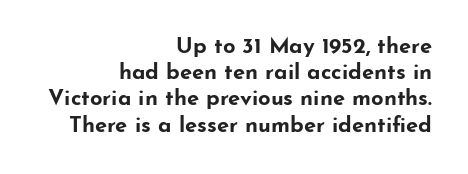
{"italic": "no", "bold": "yes", "underline": "no", "align": "right", "line_spacing_ratio": 1.19, "letter_spacing": "normal", "letter_spacing_em": 0.0, "glyph_px": 22}
